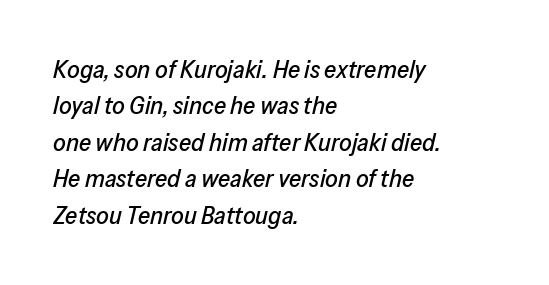
How would I describe the line gaps? Plain and ordinary. Compared with a centered layout, this one pins lines to the left instead. The gaps between neighbouring characters are ordinary and unremarkable. Descenders hang freely into open space.
